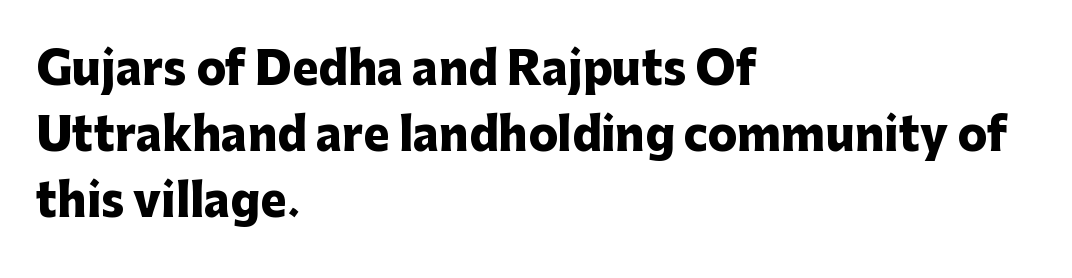
Each letter's strokes conclude bluntly, with no projecting serifs. Left-aligned paragraph, ragged on the right. Tall strokes in this sample are plumb rather than angled. The passage shown is typed in a proportional face where columns would drift. Each word holds together tightly as a unit, with standard inter-letter gaps. Clear beneath every line of the passage.
